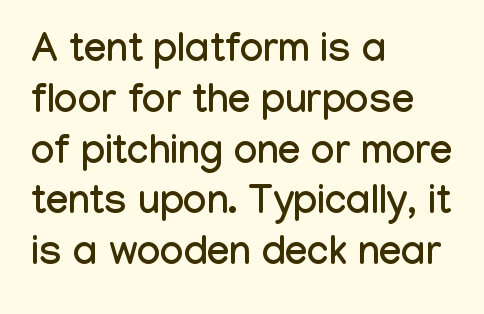
Q: Is the text italic (slanted)? A: No, it is upright.
Q: Is the typeface a serif or a sans-serif typeface? A: Sans-serif.
Q: Is the text underlined? A: No.
Q: How is the paragraph aligned? A: Left-aligned.
Q: Is the spacing between letters normal or unusually wide? A: Normal.
Q: Is the spacing between lines tight, normal or loose? A: Normal.
Q: Width (condensed, normal, or wide)? A: Condensed.
Q: Stroke contrast? A: Low.
Q: x-height? A: Medium.
Q: Monospaced? A: No.
